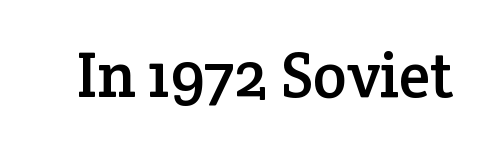
The image shows 64 px serif type, upright; set normal letter spacing, not underlined; low stroke contrast and a medium x-height.
